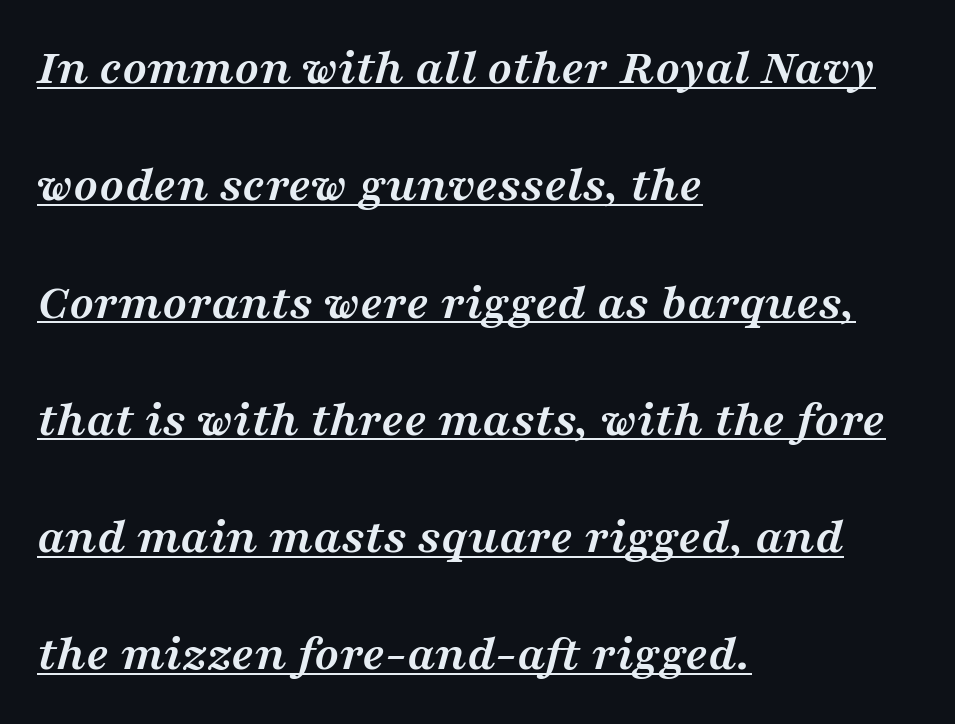
Q: Is the text bold? A: Yes.
Q: Is the text italic (slanted)? A: Yes, it leans right by about 16 degrees.
Q: Is the typeface a serif or a sans-serif typeface? A: Serif.
Q: Is the text underlined? A: Yes.
Q: How is the paragraph aligned? A: Left-aligned.
Q: Is the spacing between letters normal or unusually wide? A: Normal.
Q: Is the spacing between lines tight, normal or loose? A: Loose.
Q: Width (condensed, normal, or wide)? A: Wide.
Q: Stroke contrast? A: Medium.
Q: x-height? A: Medium.
Q: Monospaced? A: No.
